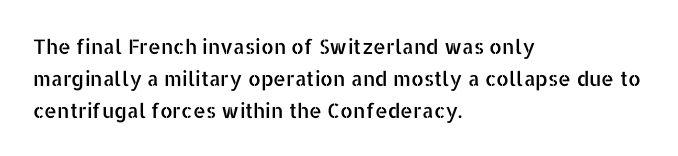
{"italic": "no", "underline": "no", "align": "left", "line_spacing": "normal", "line_spacing_ratio": 1.6, "letter_spacing": "normal", "letter_spacing_em": 0.0, "glyph_px": 20}
